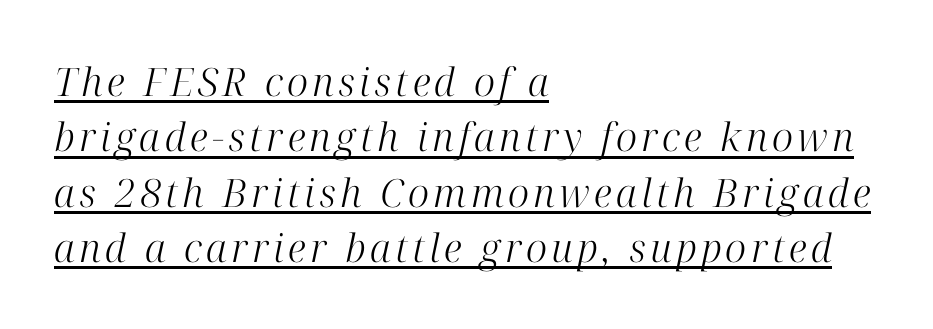
Q: Is the text bold? A: No.
Q: Is the text italic (slanted)? A: Yes, it leans right by about 12 degrees.
Q: Is the typeface a serif or a sans-serif typeface? A: Serif.
Q: Is the text underlined? A: Yes.
Q: How is the paragraph aligned? A: Left-aligned.
Q: Is the spacing between lines tight, normal or loose? A: Normal.
Q: Width (condensed, normal, or wide)? A: Normal.
Q: Stroke contrast? A: High.
Q: x-height? A: Medium.
Q: Monospaced? A: No.
